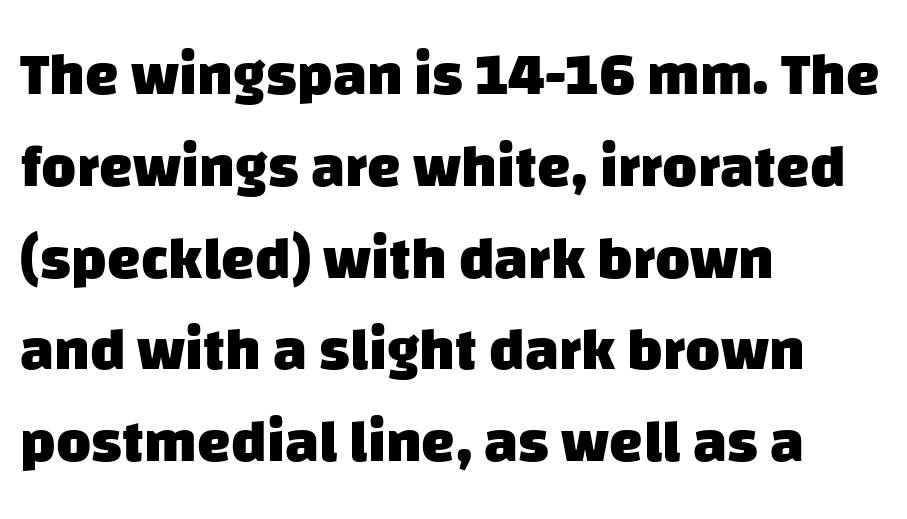
Q: Is the text bold? A: Yes.
Q: Is the typeface a serif or a sans-serif typeface? A: Sans-serif.
Q: Is the text underlined? A: No.
Q: How is the paragraph aligned? A: Left-aligned.
Q: Is the spacing between letters normal or unusually wide? A: Normal.
Q: Is the spacing between lines tight, normal or loose? A: Normal.
Q: Width (condensed, normal, or wide)? A: Normal.
Q: Stroke contrast? A: Low.
Q: x-height? A: Large.
Q: Monospaced? A: No.
